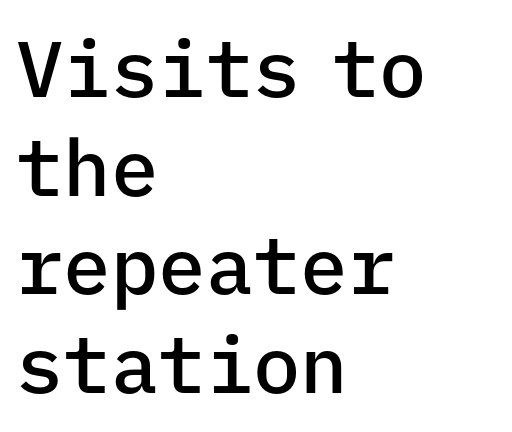
These lines are rendered in a fixed-pitch font. Vertical spacing — default. The text was rendered using a sans face with plain stroke endings. Does the weight exceed regular? Yes, but only to semibold. Check the space under the baseline: it is left empty.
